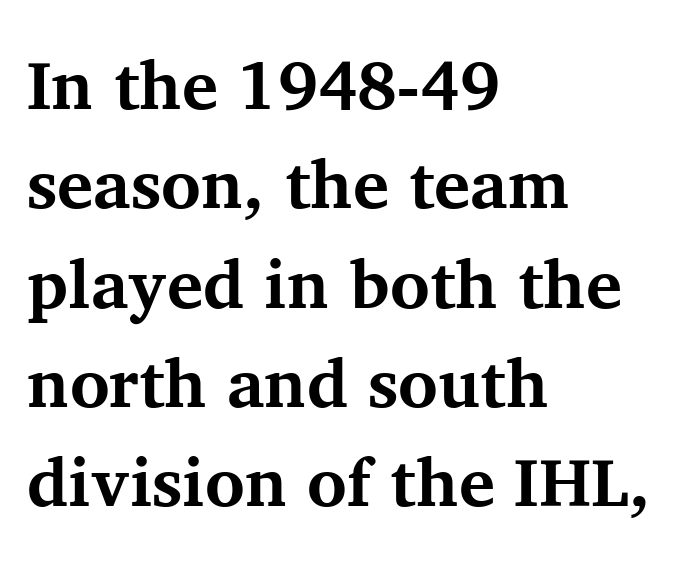
Default kerning and tracking; the words read as compact shapes. The type sits square on the baseline with zero lean. Rows of type keep a routine distance in the vertical direction. You can tell from the footed stems that serif type was used. Each line starts at the same left margin while the right side varies.
